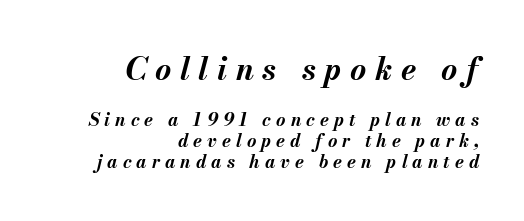
Larger block? The one above; the one below is distinctly smaller. Character widths vary here, with narrow letters taking less room than wide ones. The letters are slanted; this is an italic face. Leading: reduced. Check the space under the baseline: it is left empty.
